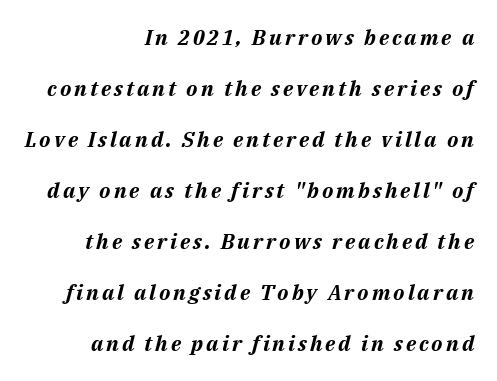
Slanted lettering throughout. Leading is clearly above the norm, producing a sparse column. Notice how thick the strokes are: this is what a full bold looks like. All the whitespace from short lines collects on the left. Rule under the text: the space is simply empty.
